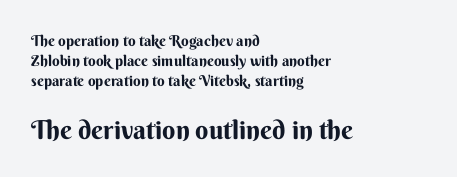
Q: Is the text bold? A: Yes.
Q: Is the text italic (slanted)? A: No, it is upright.
Q: Is the text underlined? A: No.
Q: How is the paragraph aligned? A: Left-aligned.
Q: Is the spacing between letters normal or unusually wide? A: Normal.
Q: Is the spacing between lines tight, normal or loose? A: Normal.
Q: Which block of text is set in a larger size, the first (top) or the second (bottom)? A: The second (bottom) one.
